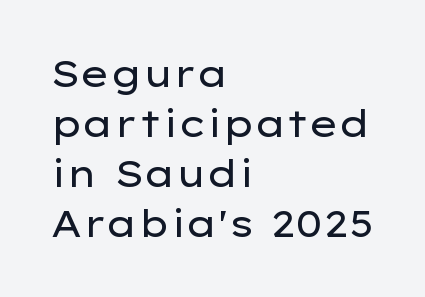
Do the characters align in a grid? No, the font is proportional. The letterforms sit at book weight or below. Students, observe: this is what conventionally led text looks like. The designer went with a sans here, leaving each stem footless. The type sits square on the baseline with zero lean.
